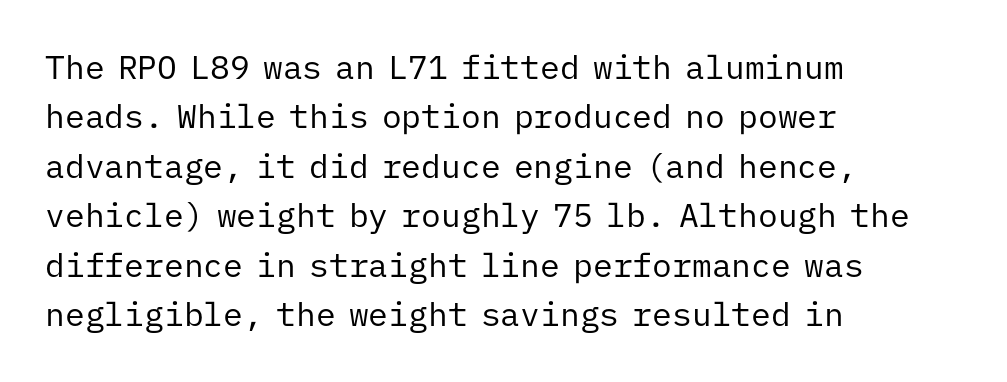
Q: Is the text bold? A: No.
Q: Is the text italic (slanted)? A: No, it is upright.
Q: Is the typeface a serif or a sans-serif typeface? A: Sans-serif.
Q: Is the text underlined? A: No.
Q: How is the paragraph aligned? A: Left-aligned.
Q: Is the spacing between letters normal or unusually wide? A: Normal.
Q: Is the spacing between lines tight, normal or loose? A: Normal.
Q: Width (condensed, normal, or wide)? A: Normal.
Q: Stroke contrast? A: Low.
Q: x-height? A: Medium.
Q: Monospaced? A: Yes.
